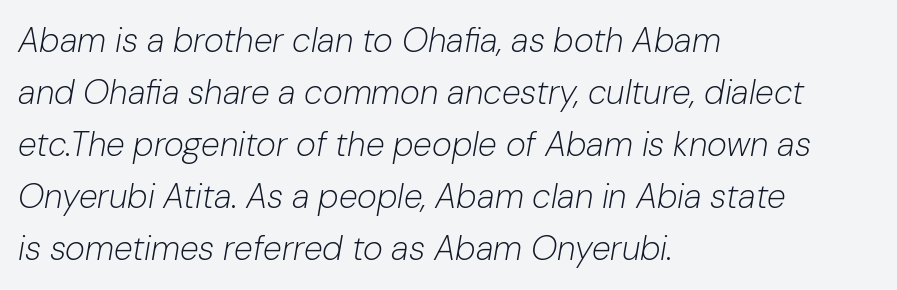
The image shows 34 px light type, italic (leaning right); set left-aligned, normal line spacing (1.53x), normal letter spacing, not underlined; low stroke contrast and a medium x-height.
